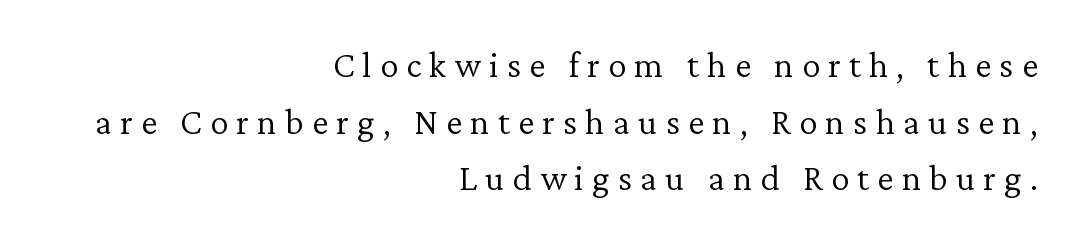
{"serif": "yes", "italic": "no", "bold": "no", "weight": "light", "width": "normal", "stroke_contrast": "low", "x_height": "medium", "monospaced": "no", "underline": "no", "align": "right", "line_spacing": "normal", "line_spacing_ratio": 1.53, "letter_spacing": "wide", "letter_spacing_em": 0.22, "glyph_px": 37}
